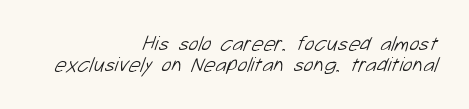
The image shows 21 px text type; set right-aligned, tight line spacing (0.99x), normal letter spacing, not underlined.
